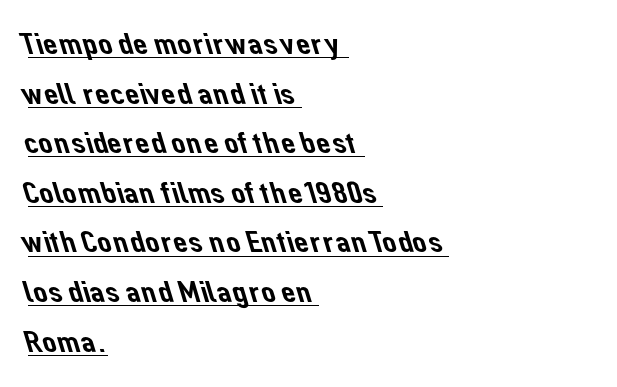
Q: Is the typeface a serif or a sans-serif typeface? A: Sans-serif.
Q: Is the text underlined? A: Yes.
Q: How is the paragraph aligned? A: Left-aligned.
Q: Is the spacing between letters normal or unusually wide? A: Normal.
Q: Is the spacing between lines tight, normal or loose? A: Normal.
Q: Width (condensed, normal, or wide)? A: Normal.
Q: Stroke contrast? A: Low.
Q: x-height? A: Medium.
Q: Monospaced? A: No.
